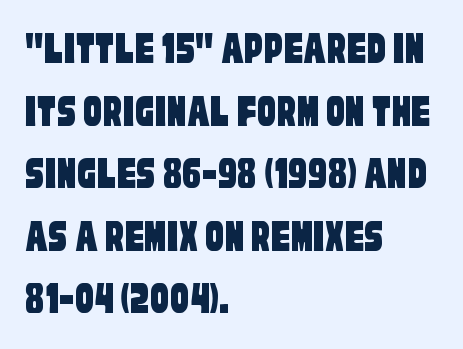
Note the varied advance widths — an 'i' is clearly narrower than an 'm'. Observe the absence of serifs on each vertical stroke in this sample. This rendering leaves character spacing at its baseline value. Does the copy run flush right? No — it runs flush left.
